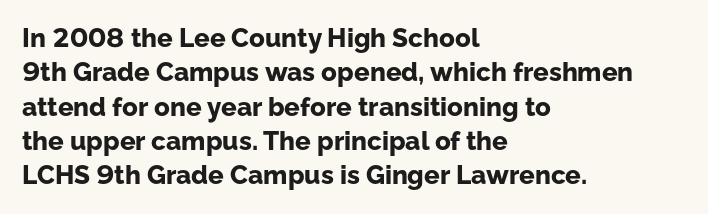
Q: Is the text bold? A: Yes.
Q: Is the text italic (slanted)? A: No, it is upright.
Q: Is the text underlined? A: No.
Q: How is the paragraph aligned? A: Left-aligned.
Q: Is the spacing between letters normal or unusually wide? A: Normal.
Q: Is the spacing between lines tight, normal or loose? A: Normal.
